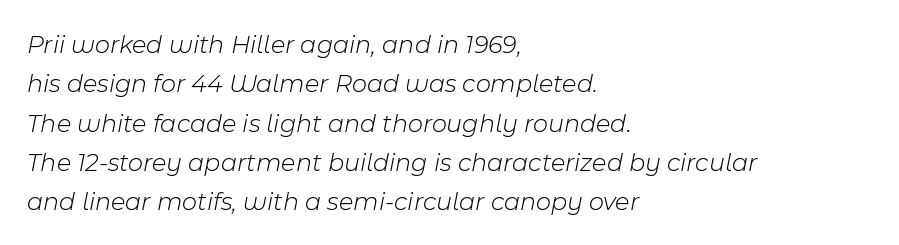
Q: Is the text bold? A: No.
Q: Is the text italic (slanted)? A: Yes, it leans right by about 11 degrees.
Q: Is the text underlined? A: No.
Q: How is the paragraph aligned? A: Left-aligned.
Q: Is the spacing between letters normal or unusually wide? A: Normal.
Q: Is the spacing between lines tight, normal or loose? A: Normal.
